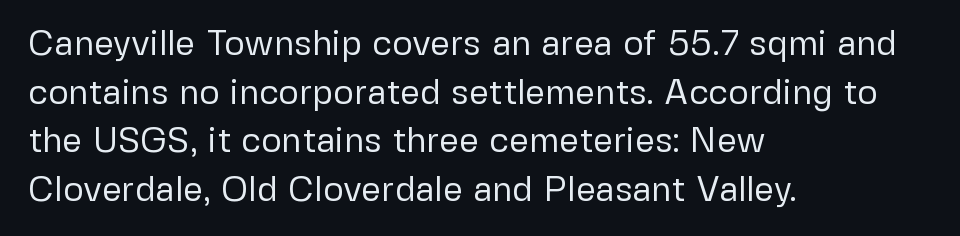
Q: Is the text bold? A: No.
Q: Is the text italic (slanted)? A: No, it is upright.
Q: Is the typeface a serif or a sans-serif typeface? A: Sans-serif.
Q: Is the text underlined? A: No.
Q: How is the paragraph aligned? A: Left-aligned.
Q: Is the spacing between letters normal or unusually wide? A: Normal.
Q: Is the spacing between lines tight, normal or loose? A: Normal.
Q: Width (condensed, normal, or wide)? A: Normal.
Q: Stroke contrast? A: Low.
Q: x-height? A: Medium.
Q: Monospaced? A: No.
